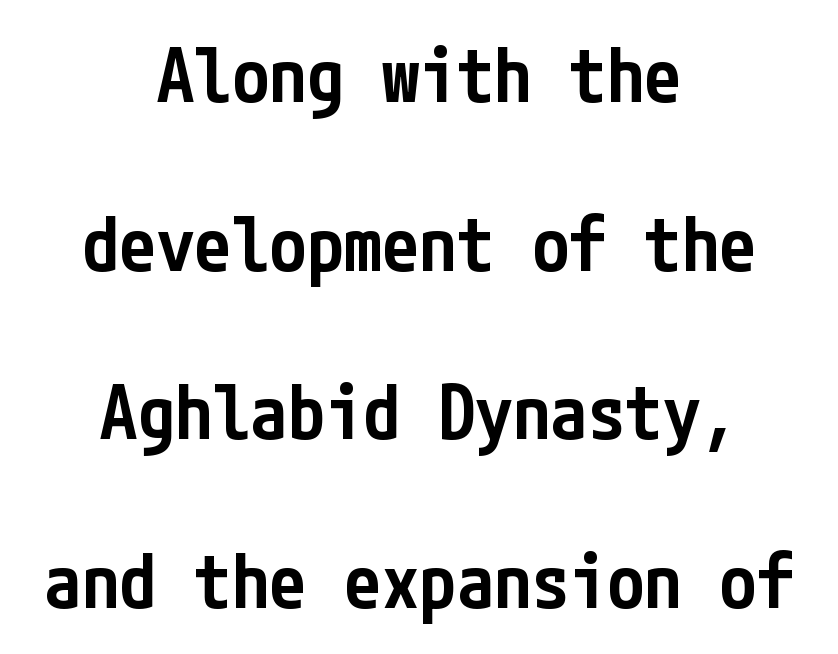
The image shows 75 px semibold, condensed sans-serif type, upright; set centered, loose line spacing (2.25x), normal letter spacing, not underlined; low stroke contrast and a medium x-height.
